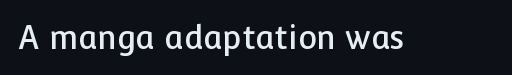
Rendered with straight, roman letterforms. You could not count columns in this text — the font is proportionally spaced. Rule under the text: the space is simply empty. The letters carry no serifs — their stems end cleanly without finishing strokes. This sample uses plain, unmodified letter spacing.
